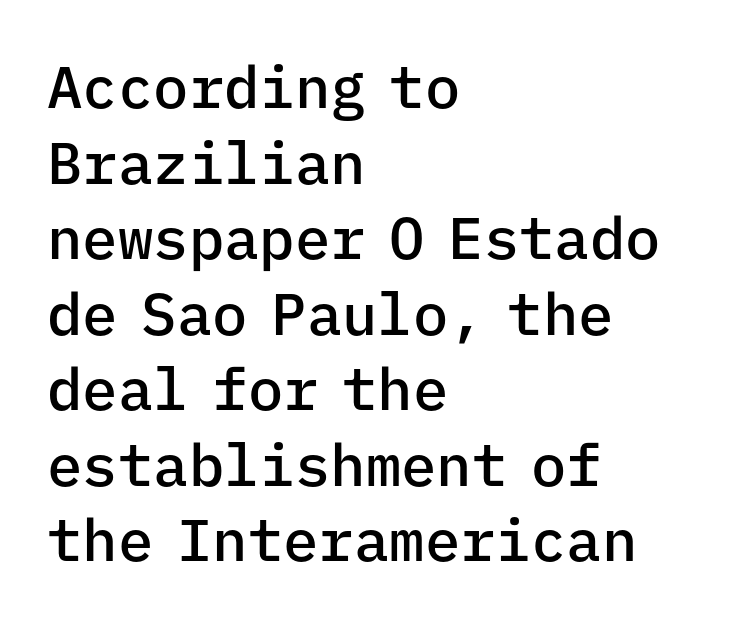
Q: Is the text bold? A: Semi-bold.
Q: Is the text italic (slanted)? A: No, it is upright.
Q: Is the typeface a serif or a sans-serif typeface? A: Sans-serif.
Q: Is the text underlined? A: No.
Q: How is the paragraph aligned? A: Left-aligned.
Q: Is the spacing between letters normal or unusually wide? A: Normal.
Q: Is the spacing between lines tight, normal or loose? A: Normal.
Q: Width (condensed, normal, or wide)? A: Normal.
Q: Stroke contrast? A: Low.
Q: x-height? A: Medium.
Q: Monospaced? A: Yes.
